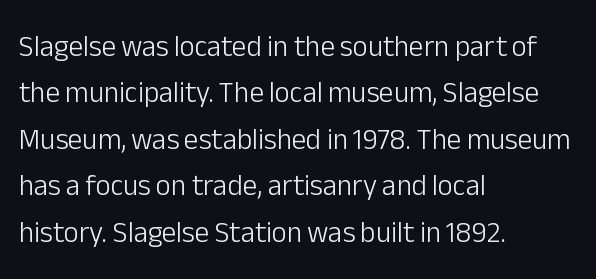
Q: Is the text bold? A: No.
Q: Is the text italic (slanted)? A: No, it is upright.
Q: Is the typeface a serif or a sans-serif typeface? A: Sans-serif.
Q: Is the text underlined? A: No.
Q: How is the paragraph aligned? A: Left-aligned.
Q: Is the spacing between letters normal or unusually wide? A: Normal.
Q: Is the spacing between lines tight, normal or loose? A: Normal.
Q: Width (condensed, normal, or wide)? A: Normal.
Q: Stroke contrast? A: Low.
Q: x-height? A: Medium.
Q: Monospaced? A: No.
